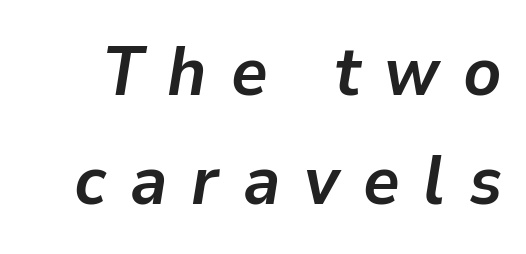
{"italic": "yes", "lean": "right", "slant_degrees": 9, "bold": "yes", "weight": "semibold", "width": "normal", "stroke_contrast": "low", "x_height": "medium", "monospaced": "no", "underline": "no", "line_spacing": "normal", "line_spacing_ratio": 1.56, "letter_spacing": "wide", "letter_spacing_em": 0.34, "glyph_px": 70}
